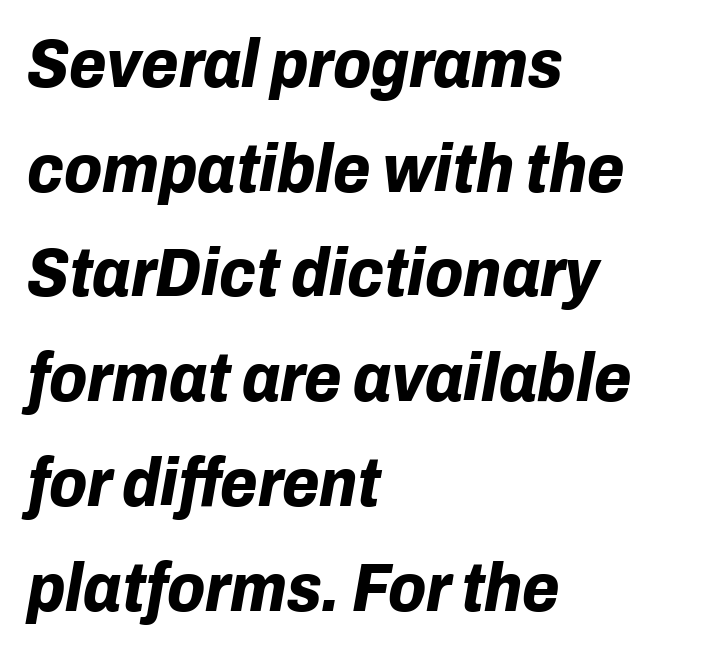
The image shows 68 px bold type, italic (leaning right); set left-aligned, normal line spacing (1.54x), normal letter spacing, not underlined; low stroke contrast and a medium x-height.
